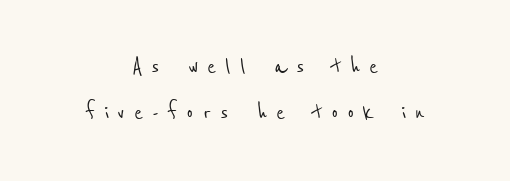
{"underline": "no", "align": "center", "line_spacing_ratio": 1.72, "letter_spacing": "wide", "letter_spacing_em": 0.32, "glyph_px": 27}
